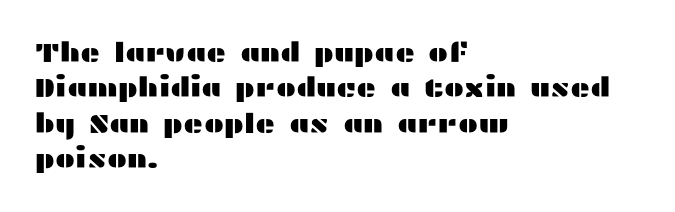
The image shows 27 px text type, upright; set left-aligned, normal line spacing (1.31x), normal letter spacing, not underlined.
